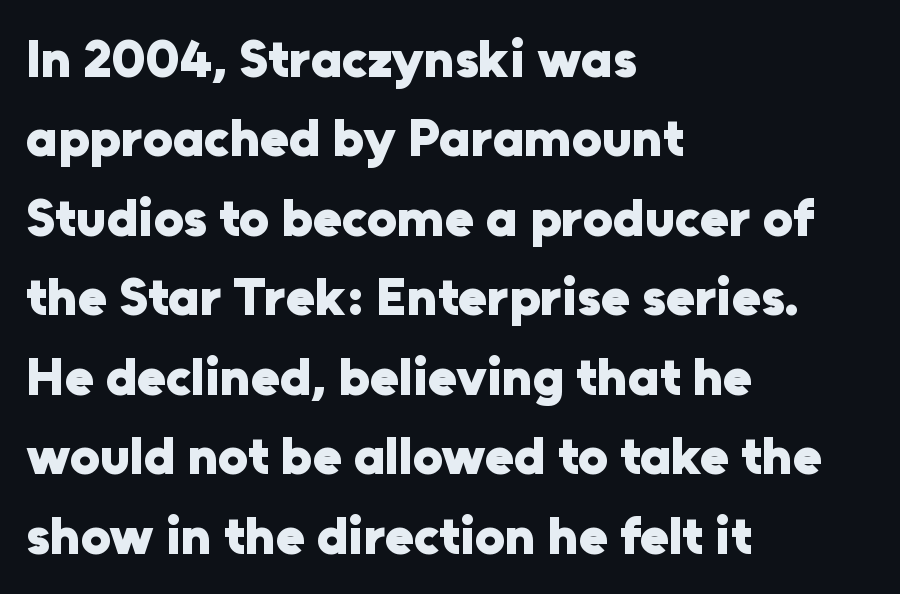
Q: Is the text bold? A: Yes.
Q: Is the text italic (slanted)? A: No, it is upright.
Q: Is the typeface a serif or a sans-serif typeface? A: Sans-serif.
Q: Is the text underlined? A: No.
Q: How is the paragraph aligned? A: Left-aligned.
Q: Is the spacing between letters normal or unusually wide? A: Normal.
Q: Is the spacing between lines tight, normal or loose? A: Normal.
Q: Width (condensed, normal, or wide)? A: Normal.
Q: Stroke contrast? A: Low.
Q: x-height? A: Medium.
Q: Monospaced? A: No.
